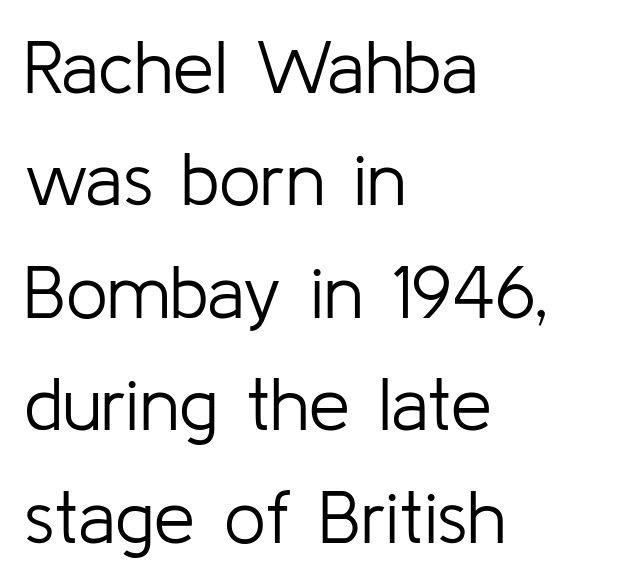
Every stem runs plumb, perpendicular to the baseline. Nothing unusual about the tracking: characters are spaced as the font intends. Weight: regular or lighter. Notice how descenders clear the ascenders below comfortably — that's standard leading.
